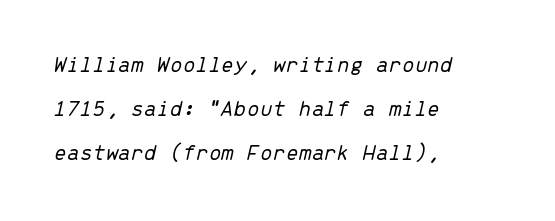
The image shows 23 px text type, italic (leaning right); set left-aligned, loose line spacing (1.92x), normal letter spacing, not underlined.
